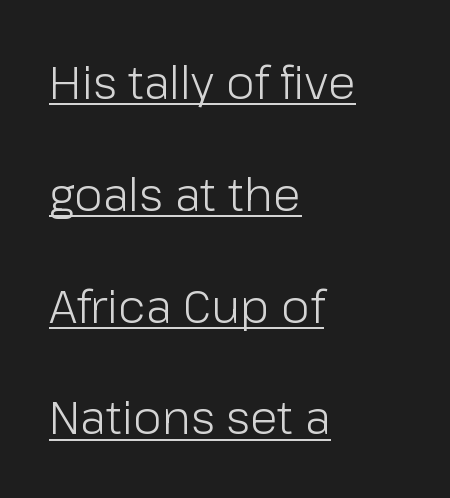
{"serif": "no", "italic": "no", "bold": "no", "weight": "light", "width": "normal", "stroke_contrast": "low", "x_height": "medium", "monospaced": "no", "underline": "yes", "align": "left", "line_spacing": "loose", "line_spacing_ratio": 2.43, "letter_spacing": "normal", "letter_spacing_em": 0.0, "glyph_px": 46}
